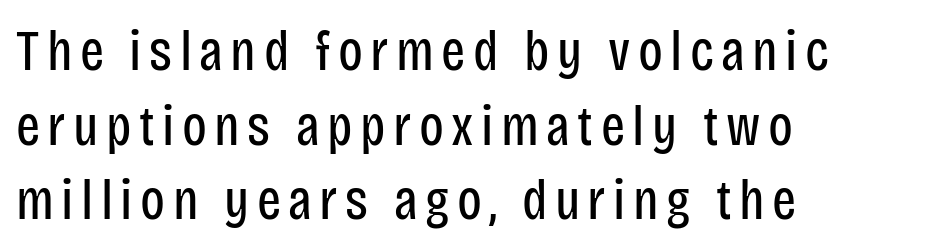
Alignment: flush left. Honestly, the row spacing looks completely unremarkable. These glyphs show unthickened strokes, regular width or finer. Grotesque or geometric, the face here clearly has no serifs. These lines are rendered in a variable-pitch font. Every stem runs plumb, perpendicular to the baseline.
